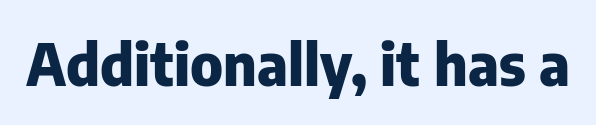
The image shows 58 px heavy sans-serif type, upright; set normal letter spacing, not underlined; low stroke contrast and a medium x-height.
